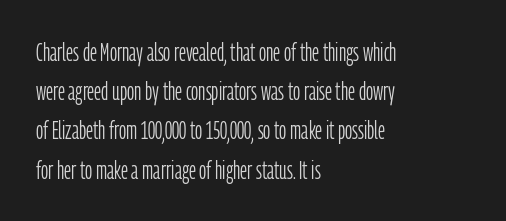
Q: Is the text bold? A: No.
Q: Is the text italic (slanted)? A: No, it is upright.
Q: Is the text underlined? A: No.
Q: How is the paragraph aligned? A: Left-aligned.
Q: Is the spacing between letters normal or unusually wide? A: Normal.
Q: Is the spacing between lines tight, normal or loose? A: Normal.
